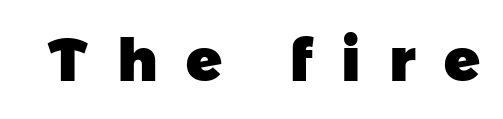
Q: Is the text bold? A: Yes.
Q: Is the typeface a serif or a sans-serif typeface? A: Sans-serif.
Q: Is the text underlined? A: No.
Q: Is the spacing between letters normal or unusually wide? A: Unusually wide.
Q: Width (condensed, normal, or wide)? A: Normal.
Q: Stroke contrast? A: Low.
Q: x-height? A: Medium.
Q: Monospaced? A: No.
